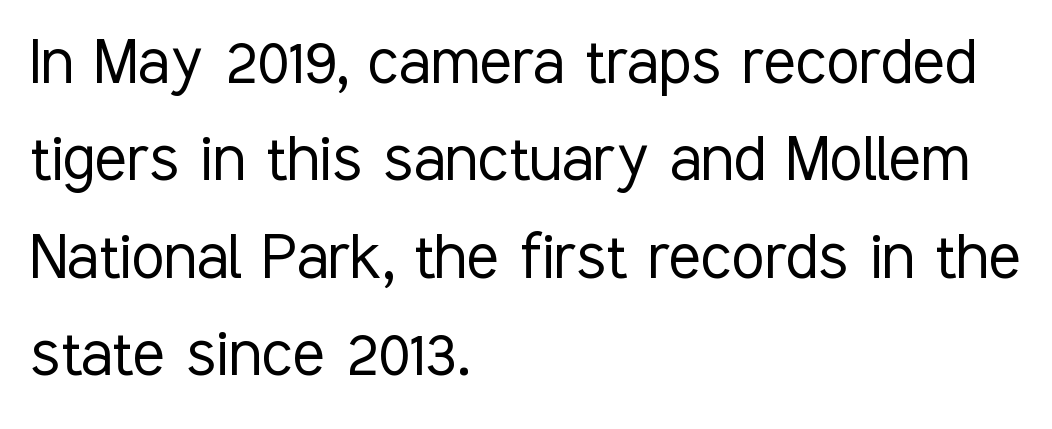
Q: Is the text bold? A: No.
Q: Is the text italic (slanted)? A: No, it is upright.
Q: Is the typeface a serif or a sans-serif typeface? A: Sans-serif.
Q: Is the text underlined? A: No.
Q: How is the paragraph aligned? A: Left-aligned.
Q: Is the spacing between letters normal or unusually wide? A: Normal.
Q: Is the spacing between lines tight, normal or loose? A: Normal.
Q: Width (condensed, normal, or wide)? A: Condensed.
Q: Stroke contrast? A: Low.
Q: x-height? A: Medium.
Q: Monospaced? A: No.
